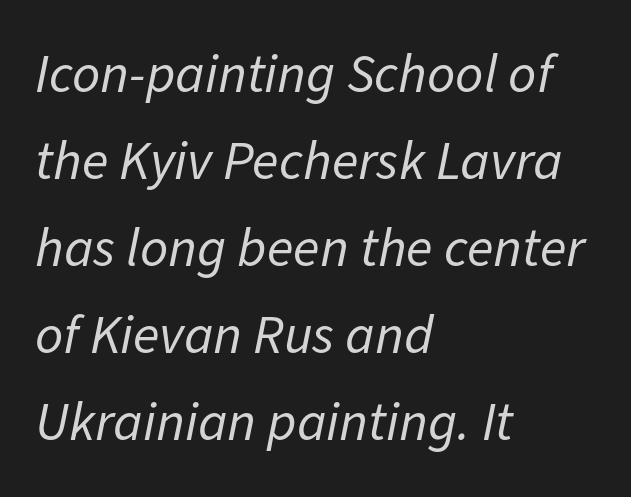
{"italic": "yes", "lean": "right", "slant_degrees": 11, "bold": "no", "weight": "regular", "width": "normal", "stroke_contrast": "low", "x_height": "medium", "monospaced": "no", "underline": "no", "align": "left", "line_spacing": "normal", "line_spacing_ratio": 1.58, "letter_spacing": "normal", "letter_spacing_em": 0.0, "glyph_px": 55}
